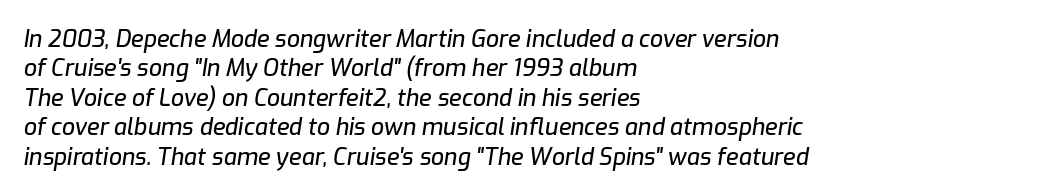
The image shows 23 px text type, italic (leaning right); set left-aligned, normal line spacing (1.28x), normal letter spacing, not underlined.
